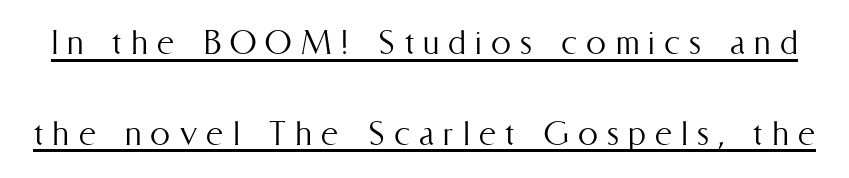
{"italic": "no", "bold": "no", "weight": "light", "width": "condensed", "stroke_contrast": "medium", "x_height": "medium", "monospaced": "no", "underline": "yes", "line_spacing": "loose", "line_spacing_ratio": 2.27, "letter_spacing": "wide", "letter_spacing_em": 0.23, "glyph_px": 40}
